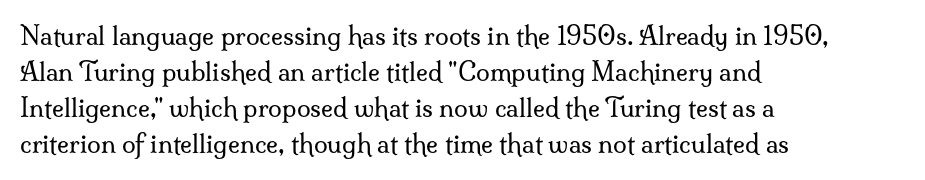
Q: Is the text bold? A: No.
Q: Is the text italic (slanted)? A: No, it is upright.
Q: Is the text underlined? A: No.
Q: How is the paragraph aligned? A: Left-aligned.
Q: Is the spacing between letters normal or unusually wide? A: Normal.
Q: Is the spacing between lines tight, normal or loose? A: Normal.
